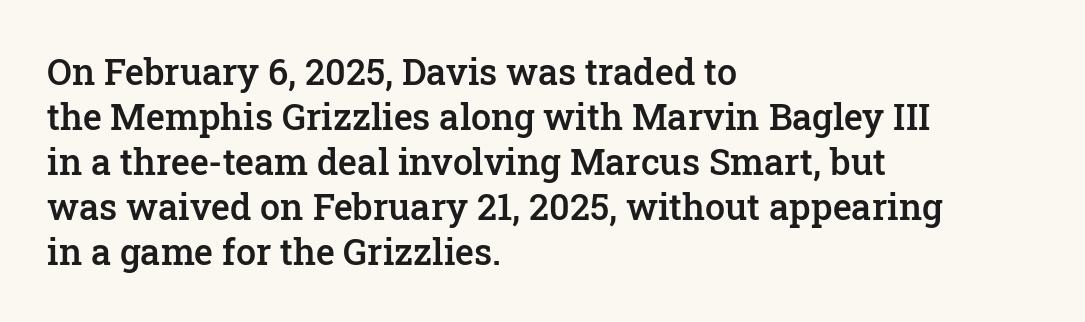
Q: Is the text bold? A: Semi-bold.
Q: Is the text italic (slanted)? A: No, it is upright.
Q: Is the typeface a serif or a sans-serif typeface? A: Serif.
Q: Is the text underlined? A: No.
Q: How is the paragraph aligned? A: Left-aligned.
Q: Is the spacing between letters normal or unusually wide? A: Normal.
Q: Is the spacing between lines tight, normal or loose? A: Normal.
Q: Width (condensed, normal, or wide)? A: Normal.
Q: Stroke contrast? A: Low.
Q: x-height? A: Medium.
Q: Monospaced? A: No.
